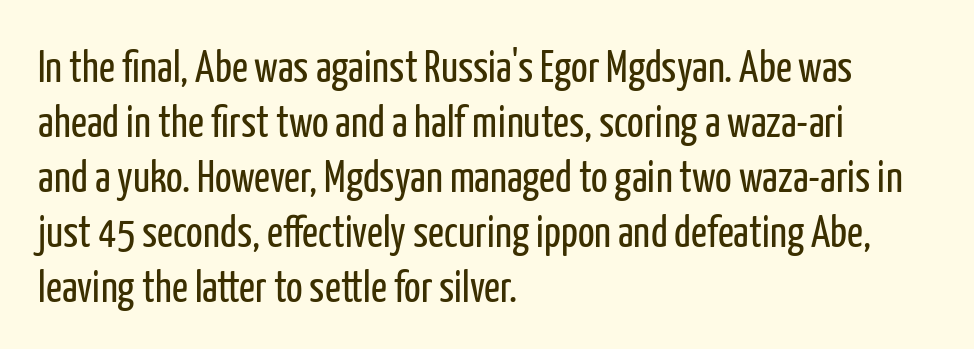
The image shows 44 px regular-weight, condensed sans-serif type, upright; set left-aligned, normal line spacing (1.25x), normal letter spacing, not underlined; low stroke contrast and a medium x-height.
